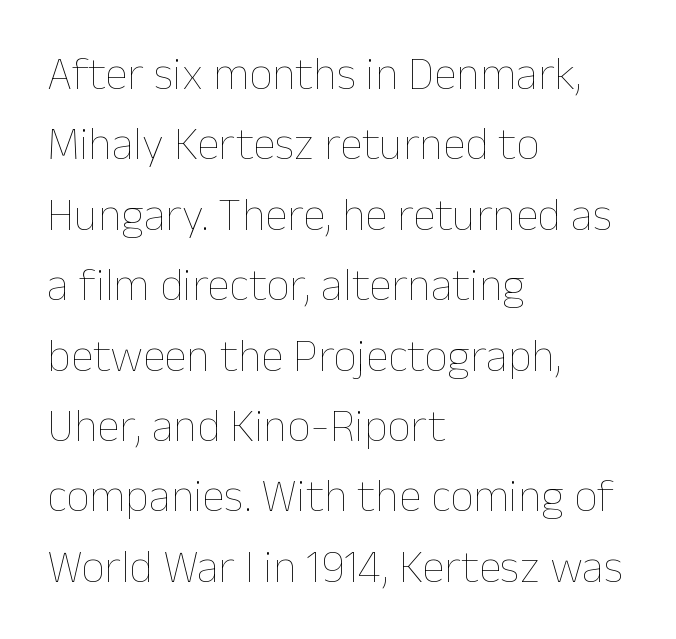
The image shows 46 px thin type, upright; set left-aligned, normal line spacing (1.53x), normal letter spacing, not underlined; low stroke contrast and a medium x-height.
